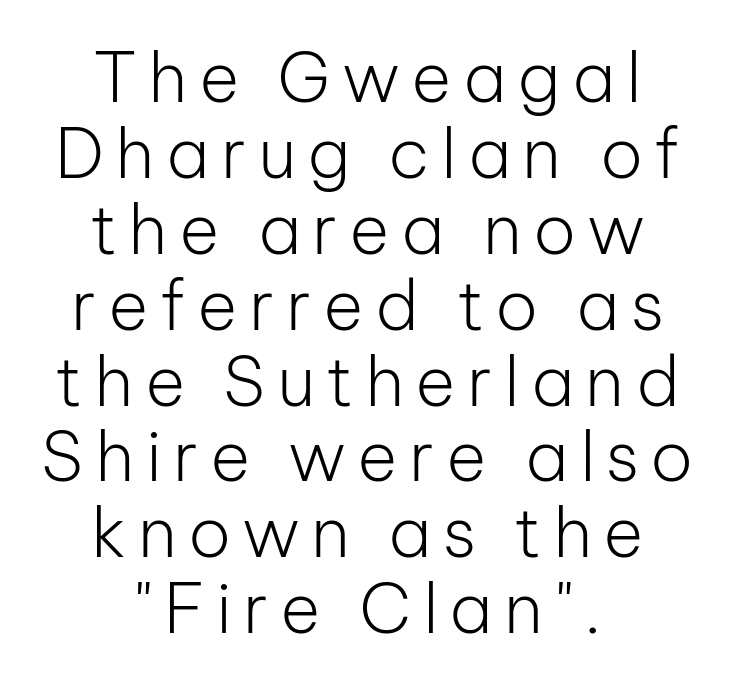
The image shows 69 px light sans-serif type, upright; set centered, tight line spacing (1.1x), not underlined; low stroke contrast and a medium x-height.
